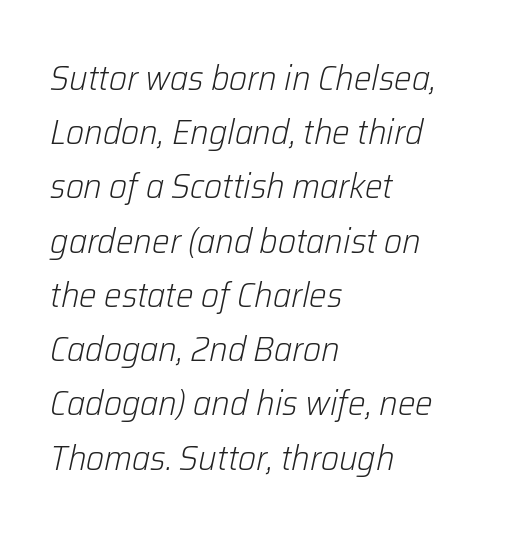
The image shows 35 px light type, italic (leaning right); set left-aligned, normal line spacing (1.55x), normal letter spacing, not underlined; low stroke contrast and a medium x-height.
